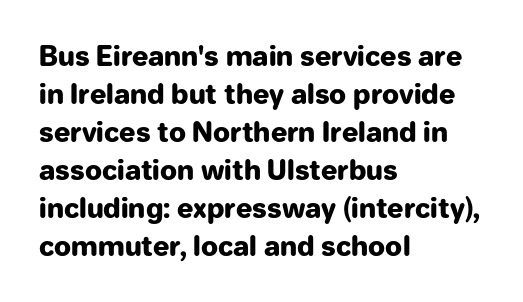
Q: Is the text bold? A: Yes.
Q: Is the text italic (slanted)? A: No, it is upright.
Q: Is the text underlined? A: No.
Q: How is the paragraph aligned? A: Left-aligned.
Q: Is the spacing between letters normal or unusually wide? A: Normal.
Q: Is the spacing between lines tight, normal or loose? A: Normal.
